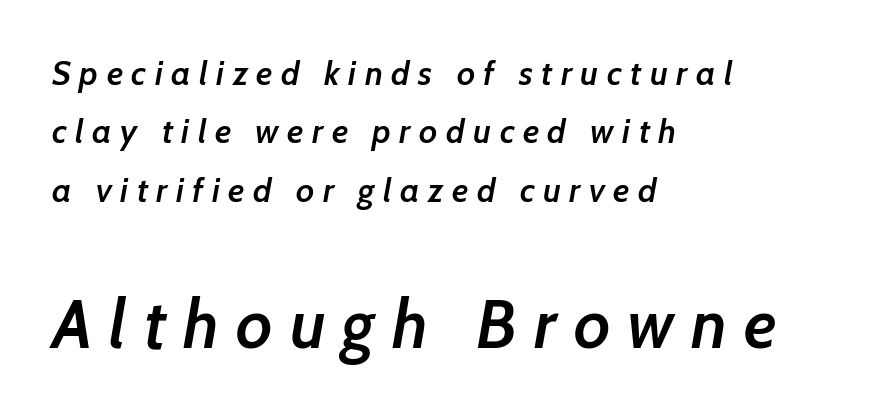
{"italic": "yes", "lean": "right", "slant_degrees": 7, "bold": "semi", "weight": "semibold", "width": "normal", "stroke_contrast": "low", "x_height": "medium", "monospaced": "no", "underline": "no", "align": "left", "line_spacing_ratio": 1.72, "letter_spacing": "wide", "letter_spacing_em": 0.25, "larger_block": "second", "size_ratio": 2.0, "glyph_px": 68}
